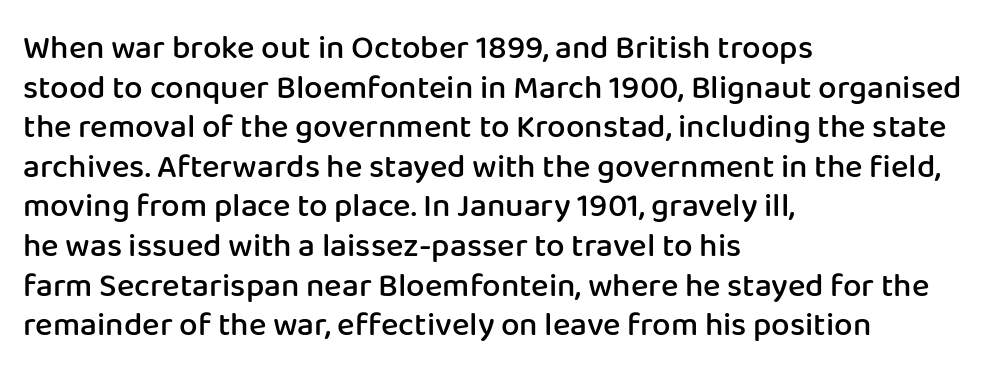
The image shows 33 px semibold sans-serif type, upright; set left-aligned, line spacing 1.2x, normal letter spacing, not underlined; low stroke contrast and a medium x-height.
